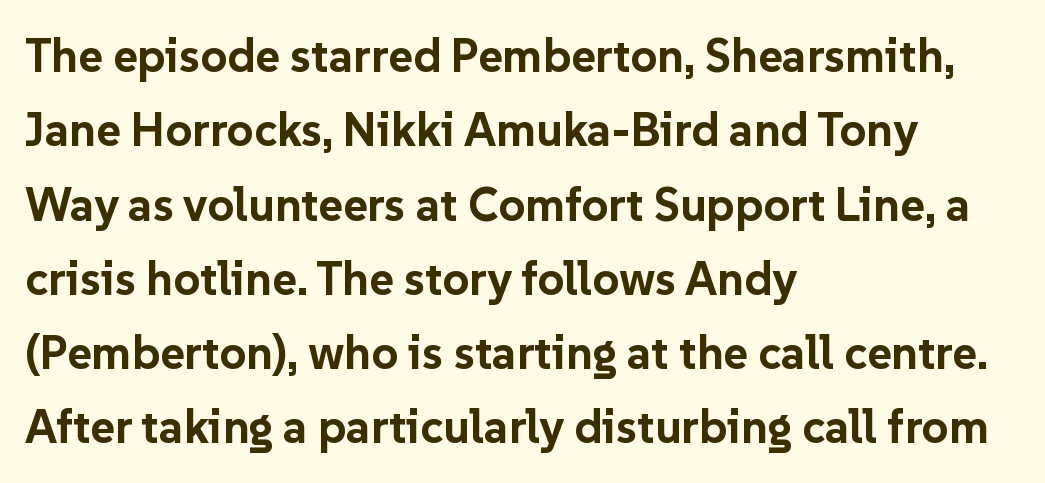
{"serif": "no", "italic": "no", "bold": "yes", "weight": "bold", "width": "normal", "stroke_contrast": "low", "x_height": "medium", "monospaced": "no", "underline": "no", "align": "left", "line_spacing": "normal", "line_spacing_ratio": 1.58, "letter_spacing": "normal", "letter_spacing_em": 0.0, "glyph_px": 47}
